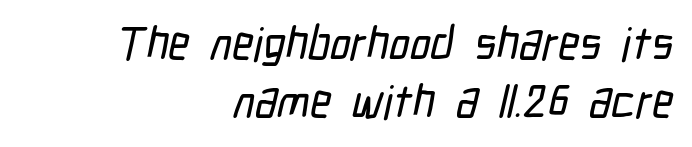
A student would call this right alignment; a typographer would say flush right, rag left. Letterform terminals end flat and unadorned throughout the passage. The line-height multiplier appears to be the usual default. You could not count columns in this text — the font is proportionally spaced. Lines of text with bare space underneath.
